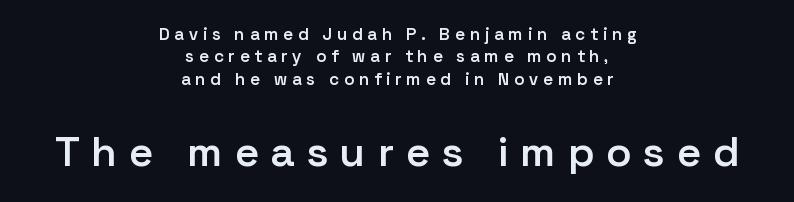
The image shows 42 px semibold sans-serif type, upright; set centered, normal line spacing (1.32x), unusually wide letter spacing (+0.3 em), not underlined; the second (bottom) block is 2.47x larger; low stroke contrast and a medium x-height.
